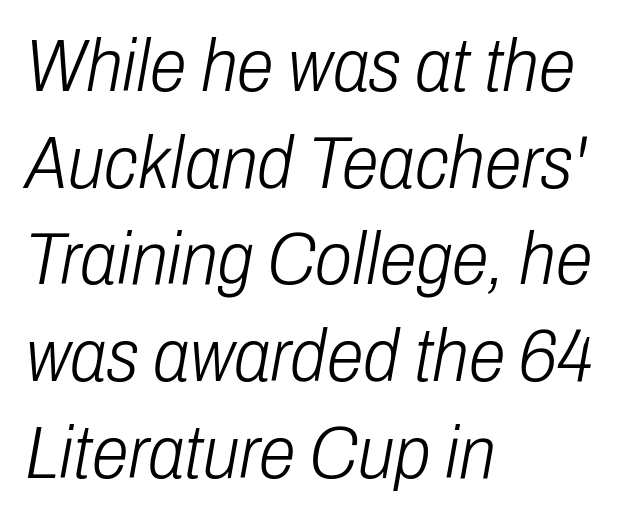
The image shows 75 px light, condensed type, italic (leaning right); set left-aligned, normal line spacing (1.29x), normal letter spacing, not underlined; low stroke contrast and a medium x-height.
